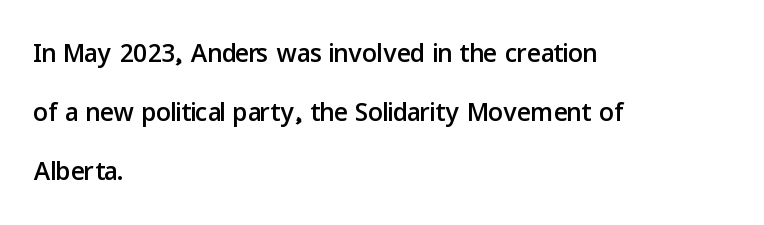
The image shows 37 px sans-serif type, upright; set left-aligned, normal line spacing (1.59x), normal letter spacing, not underlined; low stroke contrast and a medium x-height.
